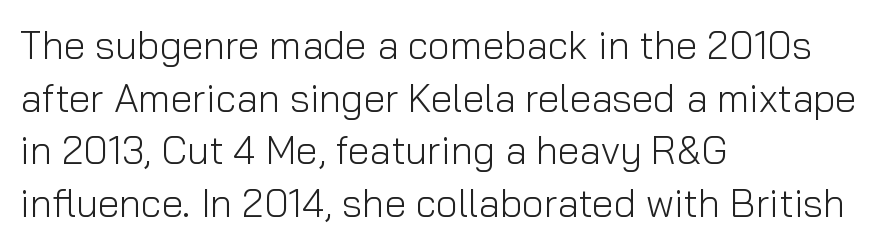
Q: Is the text bold? A: No.
Q: Is the text italic (slanted)? A: No, it is upright.
Q: Is the typeface a serif or a sans-serif typeface? A: Sans-serif.
Q: Is the text underlined? A: No.
Q: How is the paragraph aligned? A: Left-aligned.
Q: Is the spacing between letters normal or unusually wide? A: Normal.
Q: Is the spacing between lines tight, normal or loose? A: Normal.
Q: Width (condensed, normal, or wide)? A: Normal.
Q: Stroke contrast? A: Low.
Q: x-height? A: Medium.
Q: Monospaced? A: No.
